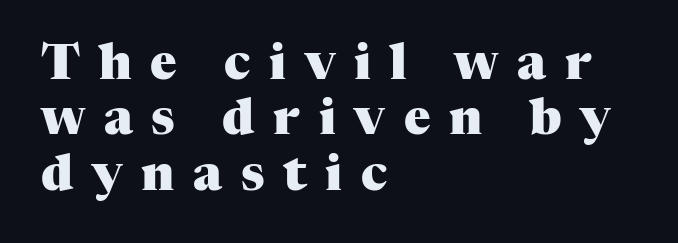
The image shows 49 px heavy serif type, upright; set left-aligned, tight line spacing (1.13x), unusually wide letter spacing (+0.38 em), not underlined; medium stroke contrast and a medium x-height.
